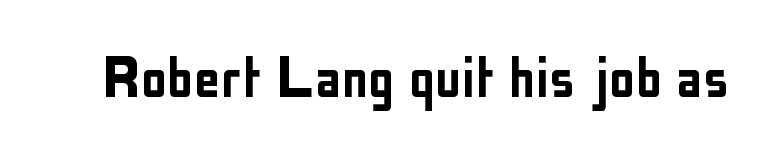
The image shows 67 px condensed sans-serif type, upright; set normal letter spacing, not underlined; low stroke contrast and a medium x-height.
